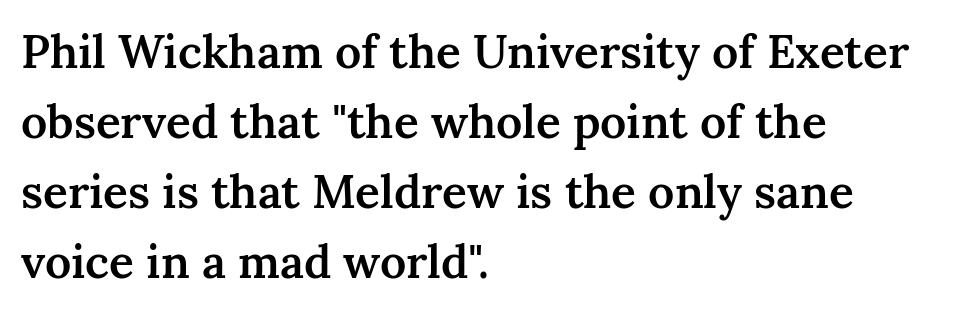
{"serif": "yes", "italic": "no", "bold": "semi", "weight": "semibold", "width": "normal", "stroke_contrast": "medium", "x_height": "medium", "monospaced": "no", "underline": "no", "align": "left", "line_spacing": "normal", "line_spacing_ratio": 1.52, "letter_spacing": "normal", "letter_spacing_em": 0.0, "glyph_px": 46}
